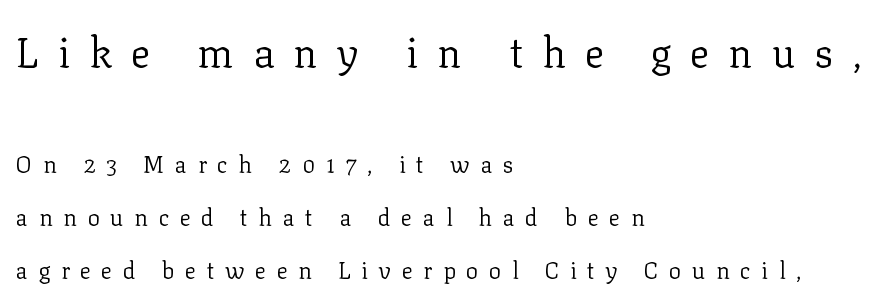
The image shows 41 px regular-weight serif type, upright; set left-aligned, loose line spacing (2.31x), unusually wide letter spacing (+0.46 em), not underlined; the first (top) block is 1.78x larger; low stroke contrast and a medium x-height.
